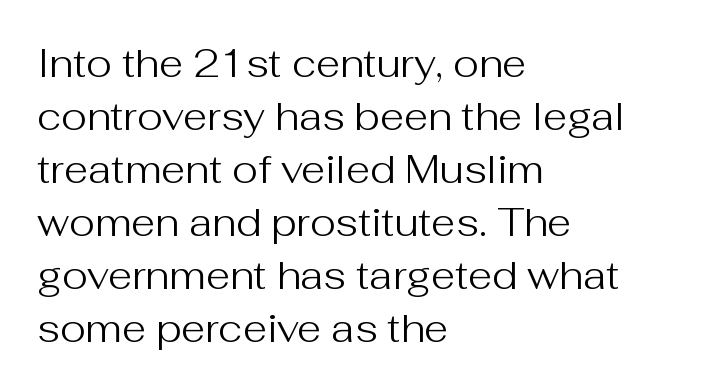
{"serif": "no", "italic": "no", "bold": "no", "weight": "regular", "width": "normal", "stroke_contrast": "medium", "x_height": "medium", "monospaced": "no", "underline": "no", "align": "left", "line_spacing": "normal", "line_spacing_ratio": 1.36, "letter_spacing": "normal", "letter_spacing_em": 0.0, "glyph_px": 39}
